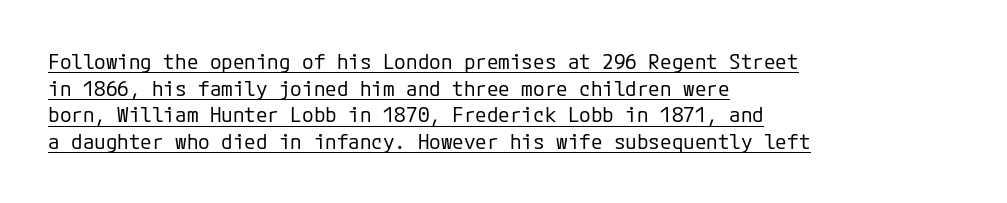
Q: Is the text bold? A: No.
Q: Is the text italic (slanted)? A: No, it is upright.
Q: Is the text underlined? A: Yes.
Q: How is the paragraph aligned? A: Left-aligned.
Q: Is the spacing between letters normal or unusually wide? A: Normal.
Q: Is the spacing between lines tight, normal or loose? A: Normal.
